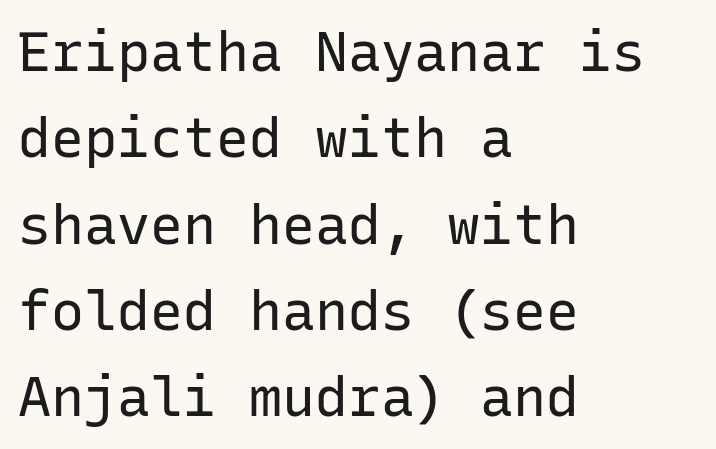
The image shows 55 px regular-weight sans-serif type, upright, monospaced; set left-aligned, normal line spacing (1.57x), normal letter spacing, not underlined; low stroke contrast and a medium x-height.
